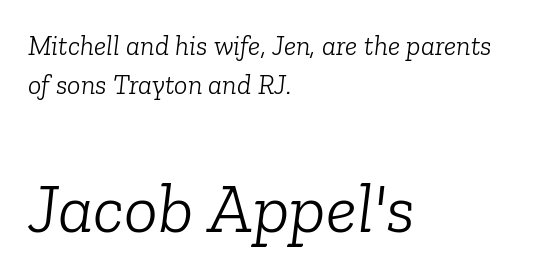
Q: Is the text bold? A: No.
Q: Is the text italic (slanted)? A: Yes, it leans right by about 6 degrees.
Q: Is the typeface a serif or a sans-serif typeface? A: Serif.
Q: Is the text underlined? A: No.
Q: How is the paragraph aligned? A: Left-aligned.
Q: Is the spacing between letters normal or unusually wide? A: Normal.
Q: Is the spacing between lines tight, normal or loose? A: Normal.
Q: Which block of text is set in a larger size, the first (top) or the second (bottom)? A: The second (bottom) one.
Q: Width (condensed, normal, or wide)? A: Normal.
Q: Stroke contrast? A: Low.
Q: x-height? A: Medium.
Q: Monospaced? A: No.
